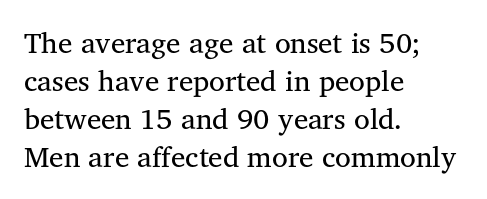
The letters advance in unequal steps, a hallmark of proportional type. This rendering leaves character spacing at its baseline value. Compared with typical paragraphs, the rows here are spaced about the same. Which margin do the lines hug? The left one — the right edge is uneven. To sum up the face: it has serifs.
